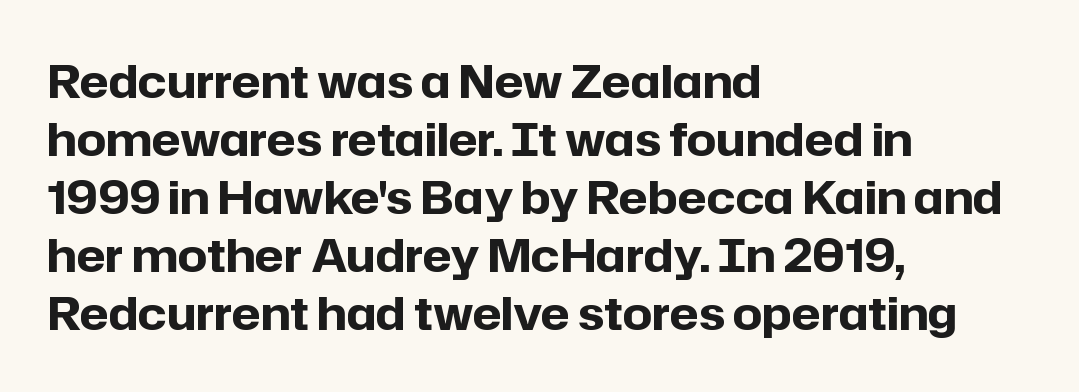
The image shows 46 px bold sans-serif type, upright; set left-aligned, normal line spacing (1.26x), normal letter spacing, not underlined; low stroke contrast and a medium x-height.
